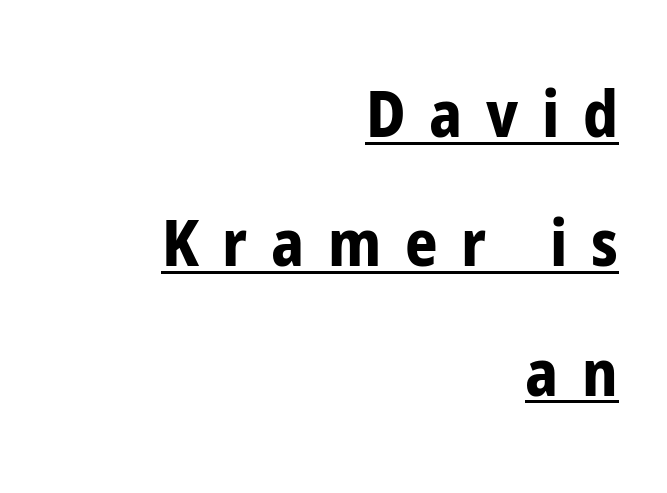
Each letter keeps its own natural width here, so spacing adapts to shape. Tracking here is generous; glyphs stand well apart from one another. Serif or sans? Sans — the stroke terminals are bare. If you drew a ruler down the right edge, every line would touch it. A rule runs beneath these lines of type.
